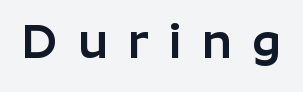
It's the straight-up-and-down kind of type. Here the designer chose a conventional face with non-uniform glyph widths. A clean baseline with only descenders dipping below it. Letterform terminals end flat and unadorned throughout the passage.
